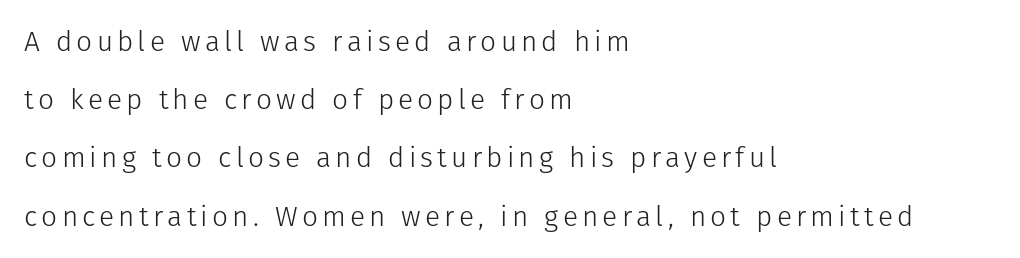
{"serif": "no", "italic": "no", "bold": "no", "weight": "light", "width": "normal", "stroke_contrast": "low", "x_height": "medium", "monospaced": "no", "underline": "no", "align": "left", "line_spacing": "loose", "line_spacing_ratio": 2.08, "glyph_px": 28}
